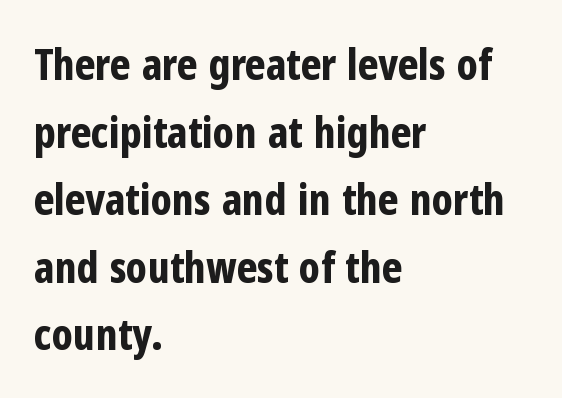
Q: Is the text bold? A: Yes.
Q: Is the text italic (slanted)? A: No, it is upright.
Q: Is the typeface a serif or a sans-serif typeface? A: Sans-serif.
Q: Is the text underlined? A: No.
Q: How is the paragraph aligned? A: Left-aligned.
Q: Is the spacing between letters normal or unusually wide? A: Normal.
Q: Is the spacing between lines tight, normal or loose? A: Normal.
Q: Width (condensed, normal, or wide)? A: Condensed.
Q: Stroke contrast? A: Low.
Q: x-height? A: Medium.
Q: Monospaced? A: No.
